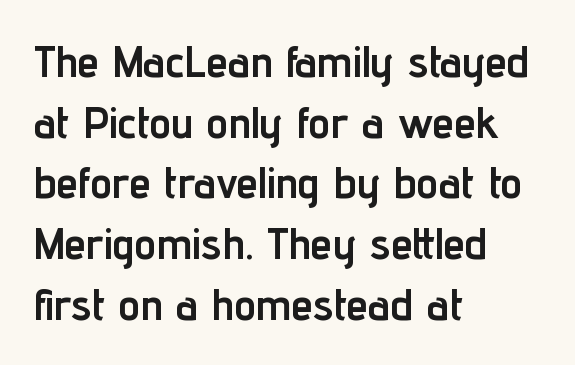
{"serif": "no", "italic": "no", "bold": "yes", "weight": "semibold", "width": "condensed", "stroke_contrast": "low", "x_height": "medium", "monospaced": "no", "underline": "no", "align": "left", "line_spacing": "normal", "line_spacing_ratio": 1.38, "letter_spacing": "normal", "letter_spacing_em": 0.0, "glyph_px": 44}
